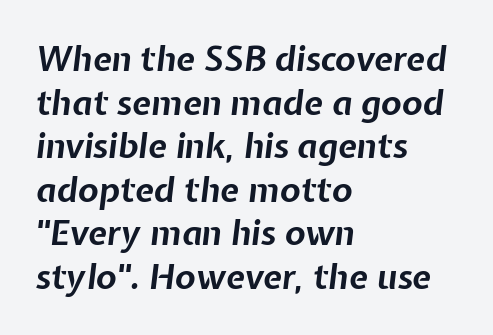
The image shows 34 px bold type, italic (leaning right); set left-aligned, normal line spacing (1.28x), normal letter spacing, not underlined; low stroke contrast and a medium x-height.
